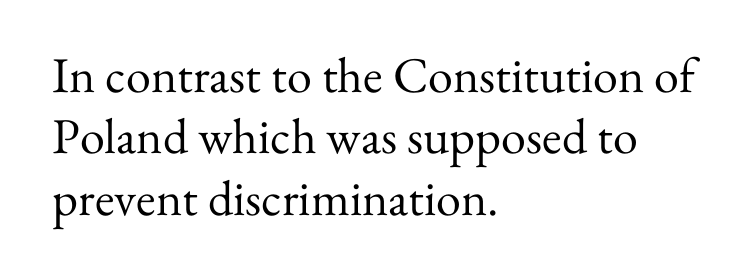
{"serif": "yes", "italic": "no", "bold": "no", "weight": "regular", "width": "normal", "stroke_contrast": "medium", "x_height": "small", "monospaced": "no", "underline": "no", "align": "left", "line_spacing_ratio": 1.23, "letter_spacing": "normal", "letter_spacing_em": 0.0, "glyph_px": 50}
